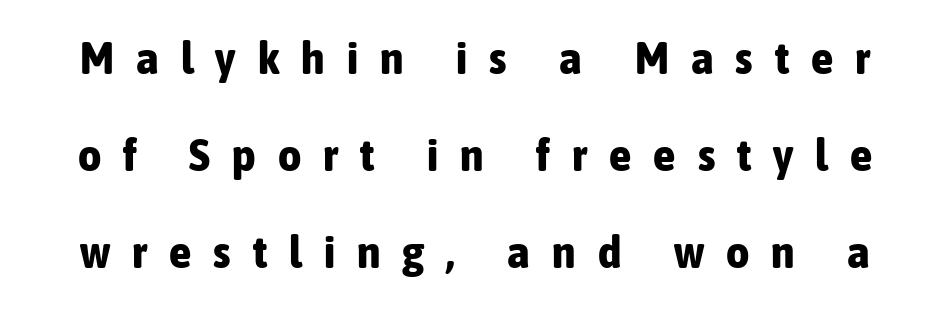
Q: Is the text bold? A: Yes.
Q: Is the text italic (slanted)? A: No, it is upright.
Q: Is the typeface a serif or a sans-serif typeface? A: Sans-serif.
Q: Is the text underlined? A: No.
Q: Is the spacing between letters normal or unusually wide? A: Unusually wide.
Q: Is the spacing between lines tight, normal or loose? A: Loose.
Q: Width (condensed, normal, or wide)? A: Condensed.
Q: Stroke contrast? A: Low.
Q: x-height? A: Medium.
Q: Monospaced? A: No.
